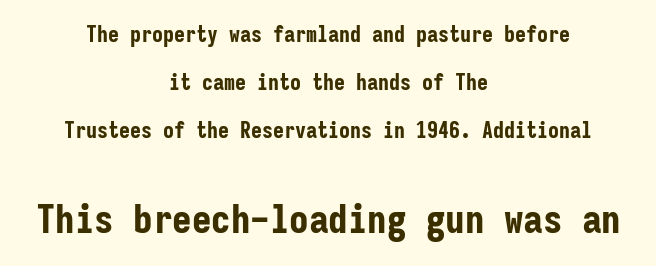
Q: Is the text bold? A: Yes.
Q: Is the text italic (slanted)? A: No, it is upright.
Q: Is the typeface a serif or a sans-serif typeface? A: Sans-serif.
Q: Is the text underlined? A: No.
Q: How is the paragraph aligned? A: Centered.
Q: Is the spacing between letters normal or unusually wide? A: Normal.
Q: Is the spacing between lines tight, normal or loose? A: Loose.
Q: Which block of text is set in a larger size, the first (top) or the second (bottom)? A: The second (bottom) one.
Q: Width (condensed, normal, or wide)? A: Condensed.
Q: Stroke contrast? A: Low.
Q: x-height? A: Medium.
Q: Monospaced? A: Yes.
